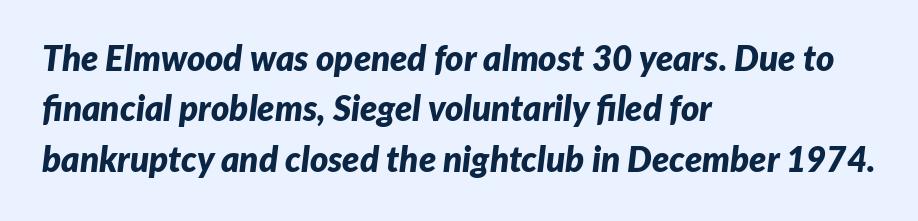
You could not count columns in this text — the font is proportionally spaced. The face used here has the dense, thick strokes of a bold. Italic: yes, the glyphs are oblique. Tracking here is standard; glyphs follow each other at the usual distance. How would I describe the line gaps? Plain and ordinary.
